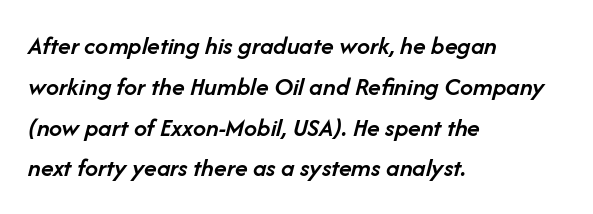
The image shows 26 px text type, italic (leaning right); set left-aligned, normal line spacing (1.57x), normal letter spacing, not underlined.
